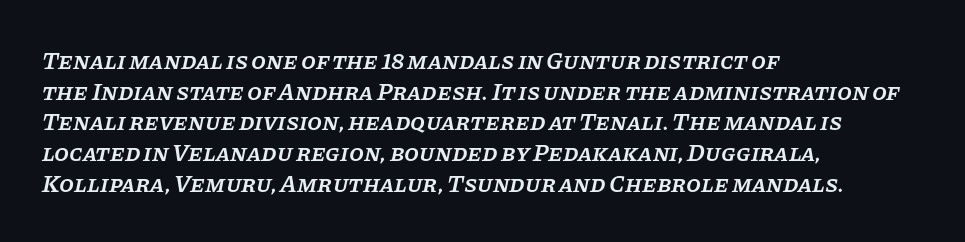
The image shows 24 px text type, italic (leaning right); set left-aligned, normal line spacing (1.28x), normal letter spacing, not underlined.
